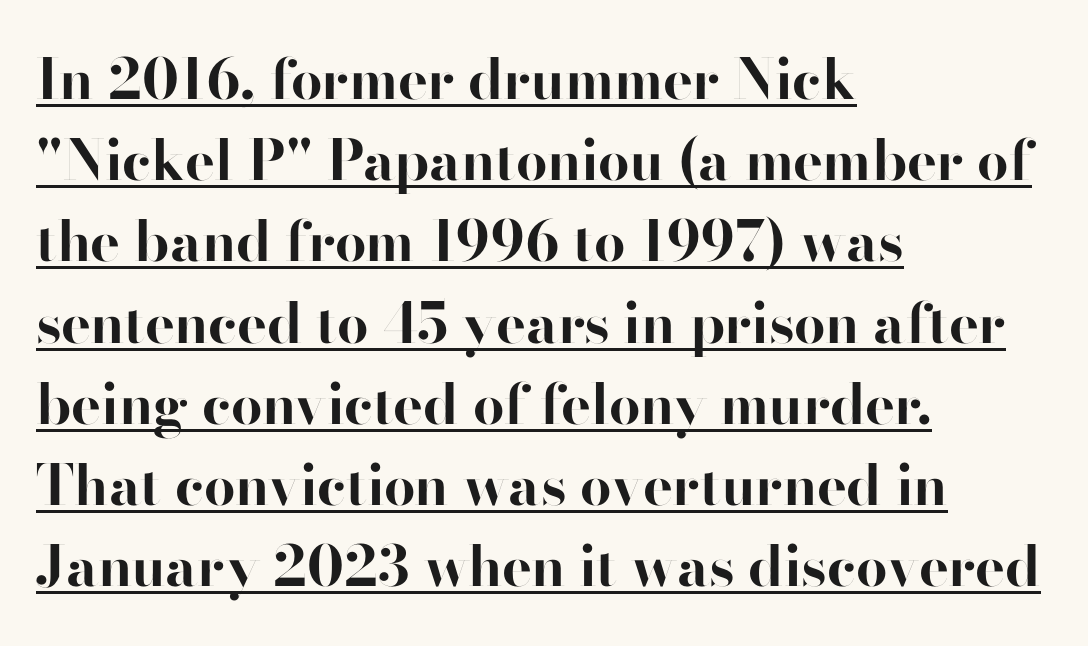
Nothing sits at the stroke ends, so this counts as sans-serif. What stands out about the letter spacing? Nothing — it is the standard amount. A normal amount of white space separates one row of letters from the next. Line starts are locked; line ends wander. The specimen reads as upright at a glance.
